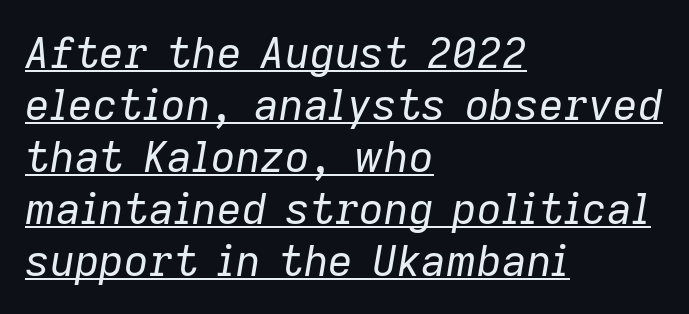
Check the space under the baseline: a stroke is drawn there. You could not count columns in this text — the font is proportionally spaced. Rendered with sloped, italic letterforms. A quiet, ordinary-to-light weight characterises the typeface. Nobody touched the tracking dial on this one.
